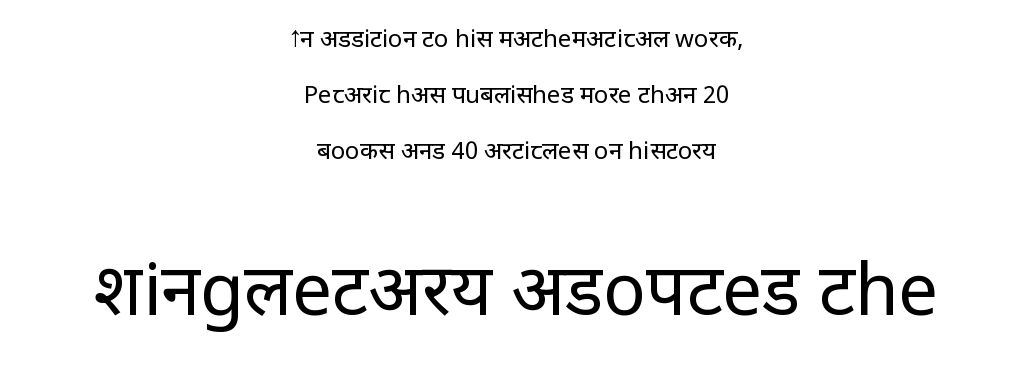
The image shows 71 px regular-weight sans-serif type, upright; set centered, loose line spacing (2.34x), normal letter spacing, not underlined; the second (bottom) block is 2.96x larger; low stroke contrast and a large x-height.
